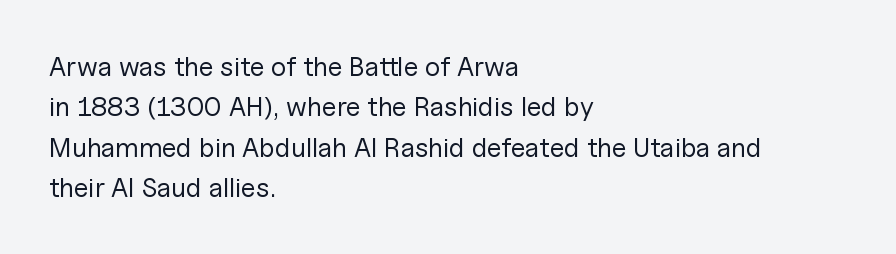
The image shows 27 px text type, upright; set left-aligned, normal line spacing (1.5x), normal letter spacing, not underlined.
